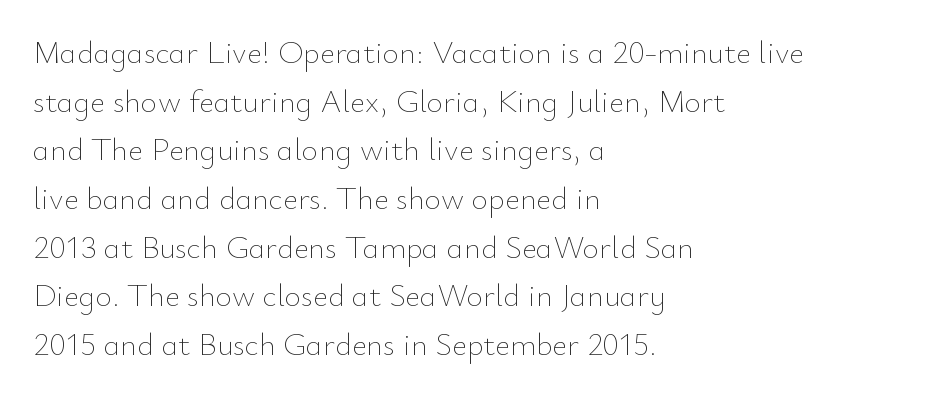
Where is the straight margin? On the left. The line texture is even and compact thanks to regular tracking. Quick note: underline off. The face used here is proportionally spaced, like ordinary book or web type. Rows of type keep a routine distance in the vertical direction.
